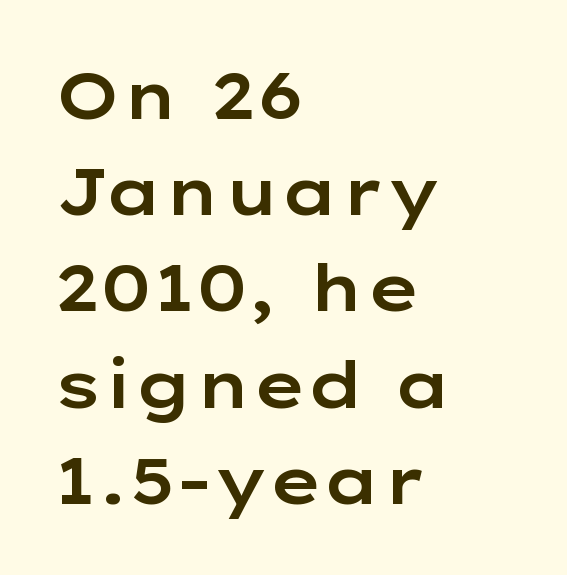
{"serif": "no", "italic": "no", "width": "wide", "stroke_contrast": "low", "x_height": "medium", "monospaced": "no", "underline": "no", "align": "left", "line_spacing": "normal", "line_spacing_ratio": 1.48, "letter_spacing": "normal", "letter_spacing_em": 0.0, "glyph_px": 65}
